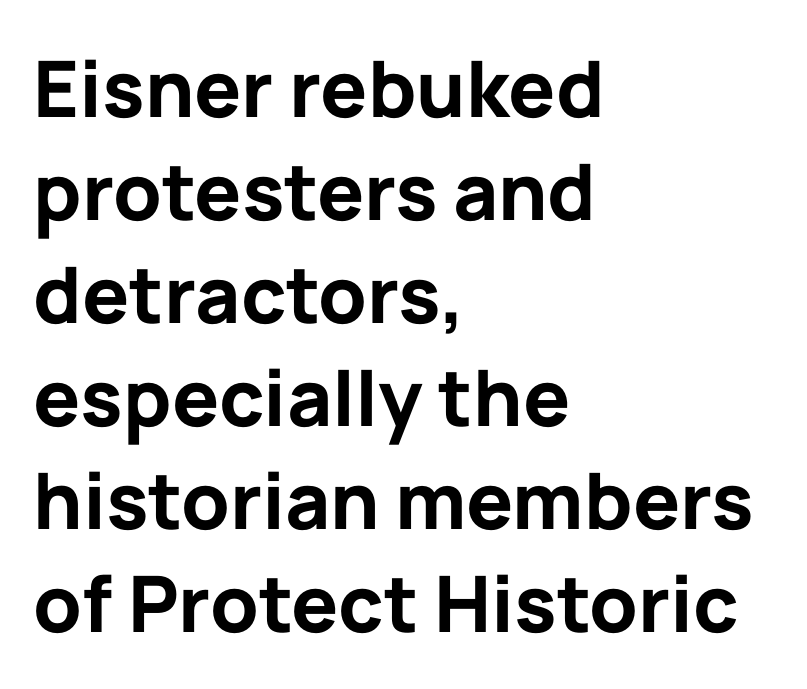
{"serif": "no", "italic": "no", "bold": "yes", "weight": "bold", "width": "normal", "stroke_contrast": "low", "x_height": "medium", "monospaced": "no", "underline": "no", "align": "left", "line_spacing": "normal", "line_spacing_ratio": 1.32, "letter_spacing": "normal", "letter_spacing_em": 0.0, "glyph_px": 78}
